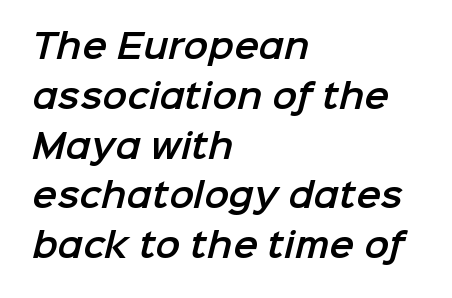
Q: Is the typeface a serif or a sans-serif typeface? A: Sans-serif.
Q: Is the text underlined? A: No.
Q: How is the paragraph aligned? A: Left-aligned.
Q: Is the spacing between letters normal or unusually wide? A: Normal.
Q: Is the spacing between lines tight, normal or loose? A: Normal.
Q: Width (condensed, normal, or wide)? A: Normal.
Q: Stroke contrast? A: Low.
Q: x-height? A: Medium.
Q: Monospaced? A: No.
